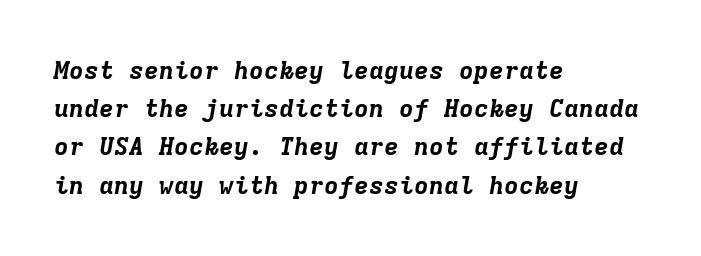
You can tell it's italic because the verticals aren't actually vertical. The gaps between neighbouring characters are ordinary and unremarkable. Casual observation: everything's shoved over to the left. Nobody drew a line under any word here.
